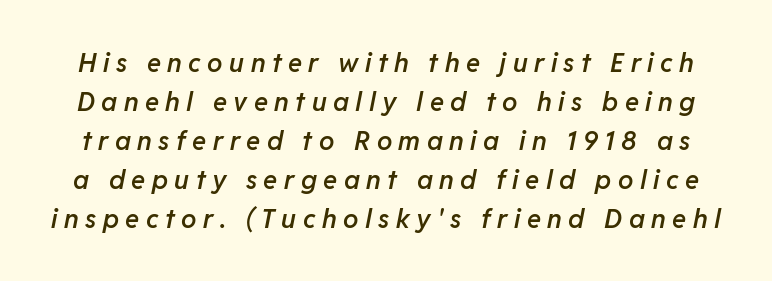
{"italic": "yes", "lean": "right", "slant_degrees": 11, "bold": "semi", "underline": "no", "line_spacing": "normal", "line_spacing_ratio": 1.5, "letter_spacing": "wide", "letter_spacing_em": 0.25, "glyph_px": 26}
